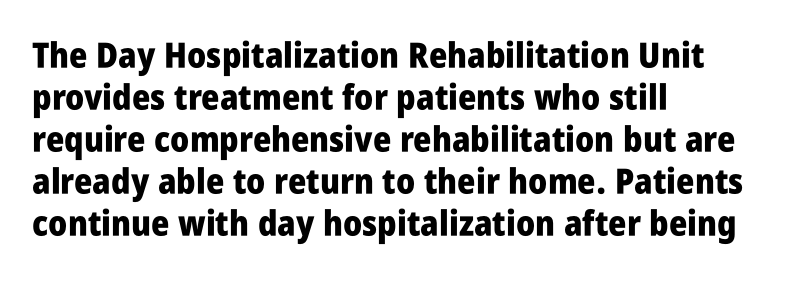
Q: Is the text bold? A: Yes.
Q: Is the text italic (slanted)? A: No, it is upright.
Q: Is the typeface a serif or a sans-serif typeface? A: Sans-serif.
Q: Is the text underlined? A: No.
Q: How is the paragraph aligned? A: Left-aligned.
Q: Is the spacing between letters normal or unusually wide? A: Normal.
Q: Width (condensed, normal, or wide)? A: Condensed.
Q: Stroke contrast? A: Low.
Q: x-height? A: Large.
Q: Monospaced? A: No.
